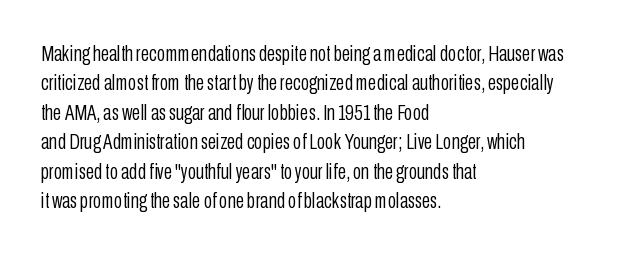
The image shows 22 px text type, upright; set left-aligned, normal line spacing (1.34x), normal letter spacing, not underlined.
